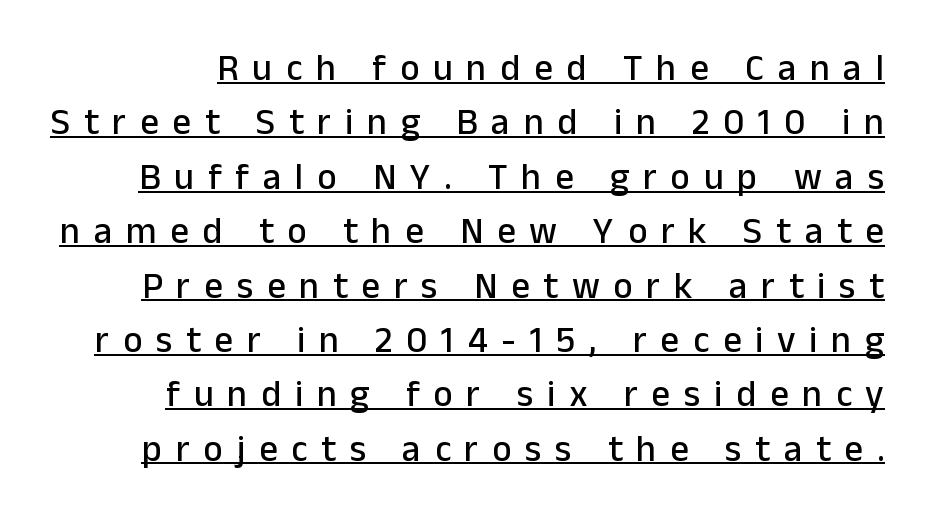
In designer terms, the underline attribute is active on this setting. Successive baselines arrive at the customary interval. Compared with typical body copy, the letter spacing here is much looser. Do the letters lean? They stand straight.
